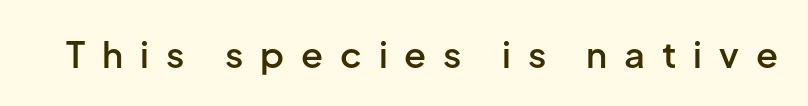
The rendering uses a semibold face; strokes are thickened but not to full bold. Is the letter spacing exaggerated? Yes — the characters are pushed far apart. Letters rest on an invisible, unmarked baseline. The rendering uses natural spacing where letterforms have individual widths.
